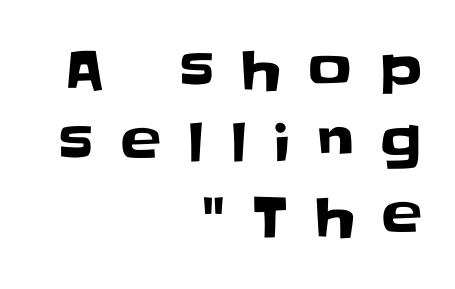
Q: Is the text italic (slanted)? A: No, it is upright.
Q: Is the typeface a serif or a sans-serif typeface? A: Sans-serif.
Q: Is the text underlined? A: No.
Q: How is the paragraph aligned? A: Right-aligned.
Q: Is the spacing between letters normal or unusually wide? A: Unusually wide.
Q: Is the spacing between lines tight, normal or loose? A: Normal.
Q: Width (condensed, normal, or wide)? A: Normal.
Q: Stroke contrast? A: Low.
Q: x-height? A: Large.
Q: Monospaced? A: No.
